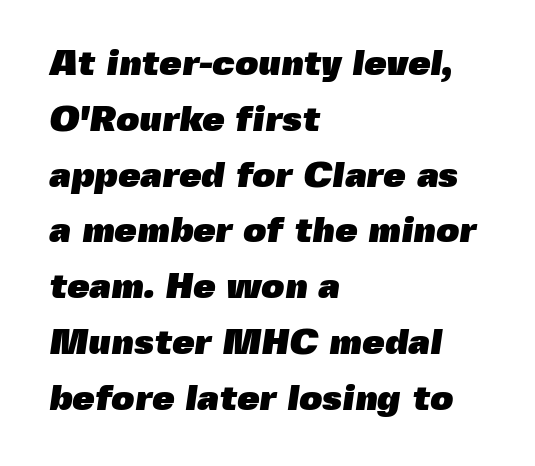
Q: Is the text bold? A: Yes.
Q: Is the typeface a serif or a sans-serif typeface? A: Sans-serif.
Q: Is the text underlined? A: No.
Q: How is the paragraph aligned? A: Left-aligned.
Q: Is the spacing between letters normal or unusually wide? A: Normal.
Q: Is the spacing between lines tight, normal or loose? A: Normal.
Q: Width (condensed, normal, or wide)? A: Normal.
Q: x-height? A: Medium.
Q: Monospaced? A: No.
